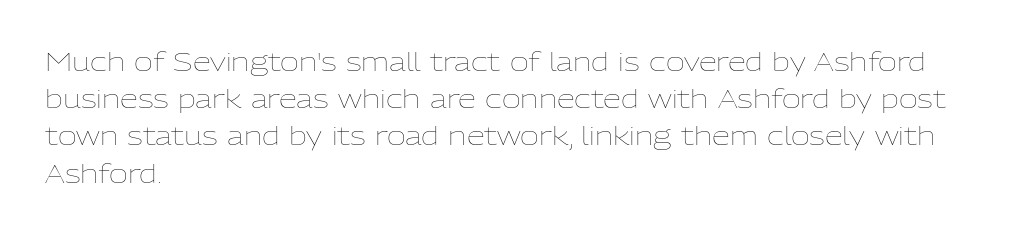
The image shows 26 px text type, upright; set left-aligned, normal line spacing (1.43x), normal letter spacing, not underlined.
